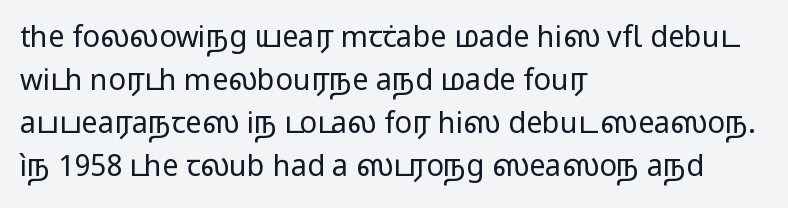
Q: Is the text bold? A: No.
Q: Is the text italic (slanted)? A: No, it is upright.
Q: Is the typeface a serif or a sans-serif typeface? A: Sans-serif.
Q: Is the text underlined? A: No.
Q: How is the paragraph aligned? A: Left-aligned.
Q: Is the spacing between letters normal or unusually wide? A: Normal.
Q: Is the spacing between lines tight, normal or loose? A: Normal.
Q: Width (condensed, normal, or wide)? A: Wide.
Q: Stroke contrast? A: Low.
Q: x-height? A: Medium.
Q: Monospaced? A: No.
